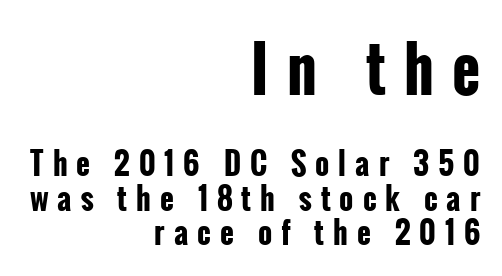
Proportional: the letters do not fall into vertical columns. The glyphs in this specimen are sans serif. The space beneath each line is pristine and unruled. Teacher's note: observe the even right margin — that is flush-right alignment. Which chunk is bigger? The first one — the top block dwarfs the bottom.
